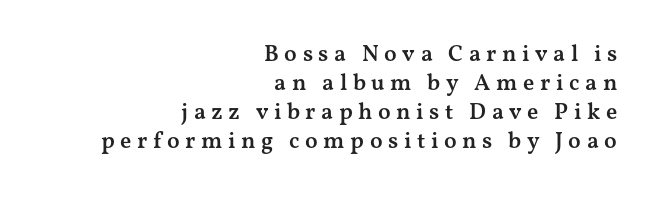
The type sits square on the baseline with zero lean. The characters look somewhat weighty, a semibold short of true bold. What's the leading like? Ordinary, nothing unusual. The strip under each line holds only bare page. Where is the straight margin? On the right. Each word looks stretched out because of the extra space between its letters.
